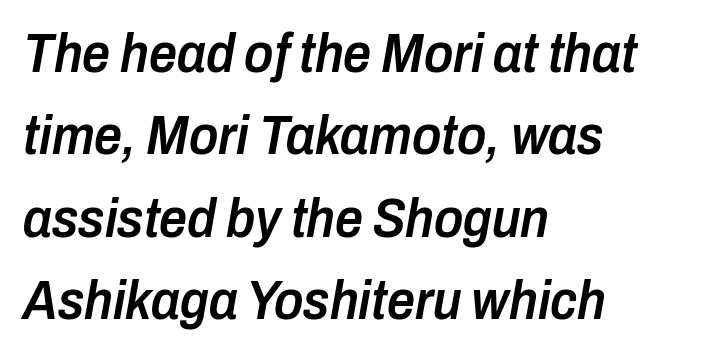
Does the weight exceed regular? Yes, but only to semibold. You can tell it's italic because the verticals aren't actually vertical. Looks like regular typesetting: each glyph gets only the width it needs. Look at the tracking — it's just the regular setting, nothing added. Successive baselines arrive at the customary interval.
